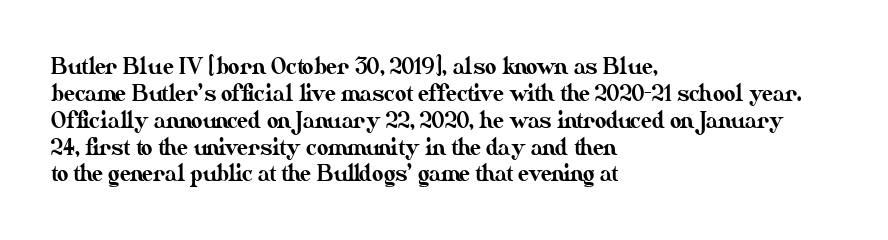
Is the block centered? No — it sits flush against the left margin. Beneath every word, the page is bare. What stands out about the letter spacing? Nothing — it is the standard amount. The lettering stays uniformly vertical, giving the passage a roman look.
